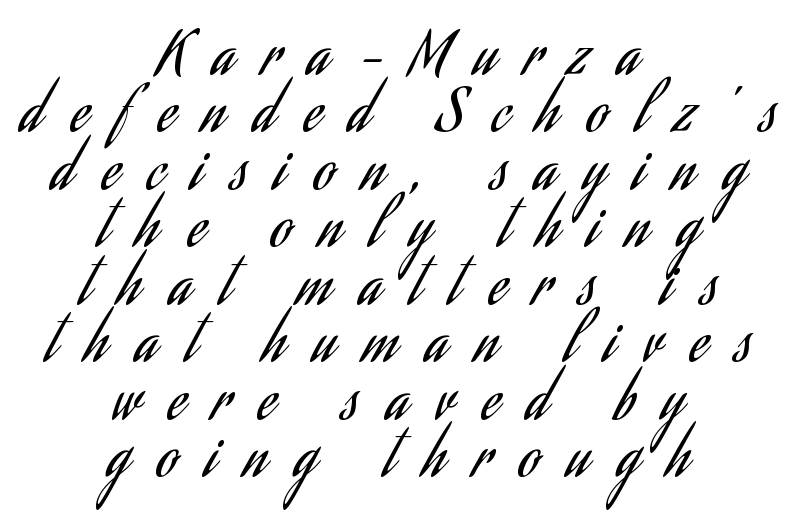
{"serif": "no", "bold": "no", "weight": "regular", "width": "condensed", "stroke_contrast": "low", "x_height": "small", "monospaced": "no", "underline": "no", "align": "center", "line_spacing": "tight", "line_spacing_ratio": 0.99, "letter_spacing": "wide", "letter_spacing_em": 0.49, "glyph_px": 58}
